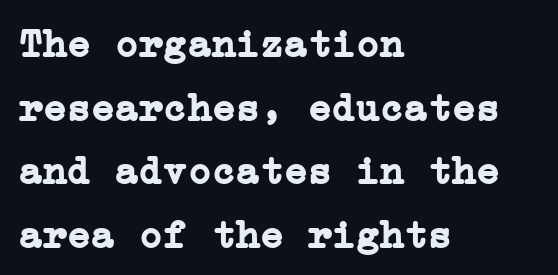
{"serif": "yes", "italic": "no", "bold": "yes", "weight": "semibold", "width": "normal", "stroke_contrast": "low", "x_height": "medium", "underline": "no", "align": "left", "line_spacing": "normal", "line_spacing_ratio": 1.59, "letter_spacing": "normal", "letter_spacing_em": 0.0, "glyph_px": 40}
